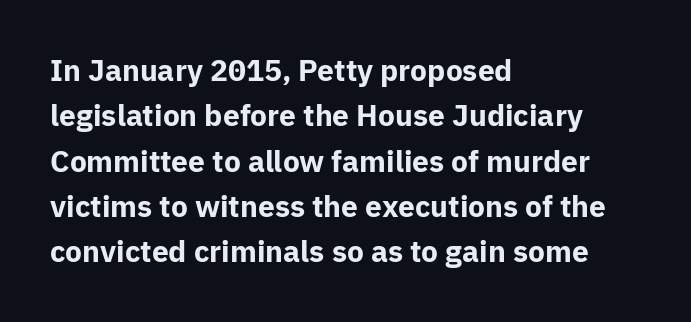
Q: Is the text bold? A: Yes.
Q: Is the text italic (slanted)? A: No, it is upright.
Q: Is the typeface a serif or a sans-serif typeface? A: Sans-serif.
Q: Is the text underlined? A: No.
Q: How is the paragraph aligned? A: Left-aligned.
Q: Is the spacing between letters normal or unusually wide? A: Normal.
Q: Is the spacing between lines tight, normal or loose? A: Normal.
Q: Width (condensed, normal, or wide)? A: Normal.
Q: Stroke contrast? A: Low.
Q: x-height? A: Medium.
Q: Monospaced? A: No.
